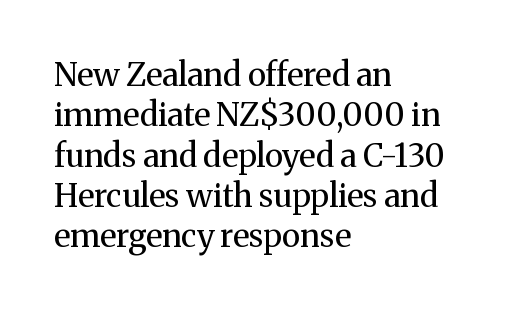
{"serif": "yes", "italic": "no", "bold": "no", "weight": "regular", "width": "normal", "stroke_contrast": "medium", "x_height": "medium", "monospaced": "no", "underline": "no", "align": "left", "line_spacing": "normal", "line_spacing_ratio": 1.26, "letter_spacing": "normal", "letter_spacing_em": 0.0, "glyph_px": 32}
